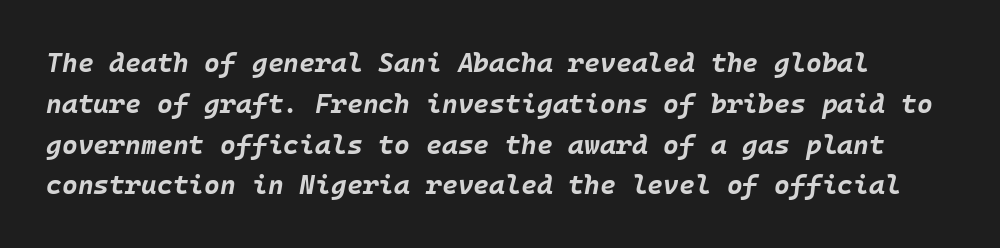
Q: Is the text bold? A: Yes.
Q: Is the text italic (slanted)? A: Yes, it leans right by about 10 degrees.
Q: Is the text underlined? A: No.
Q: Is the spacing between letters normal or unusually wide? A: Normal.
Q: Is the spacing between lines tight, normal or loose? A: Normal.
